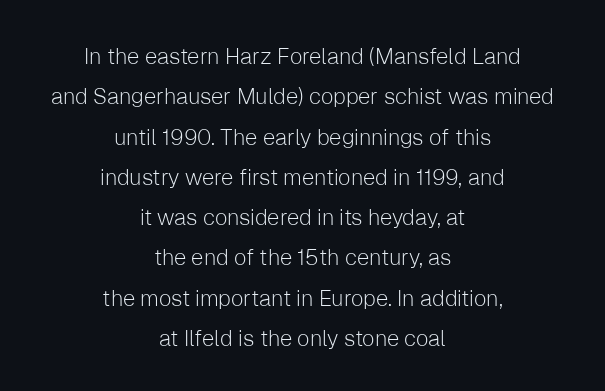
Compared with a flush-left layout, this one balances lines on the center instead. Lines of text with bare space underneath. You can tell it's not italic because the verticals are truly vertical. Characters follow at the spacing the type designer built in. A quiet, ordinary-to-light weight characterises the typeface.
